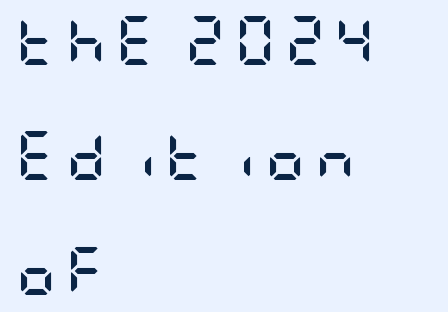
A clean baseline with only descenders dipping below it. Characters remain perfectly vertical along every line. No feet cap the strokes, marking this as sans-serif type. One glance says open: line gaps are wider than usual.
